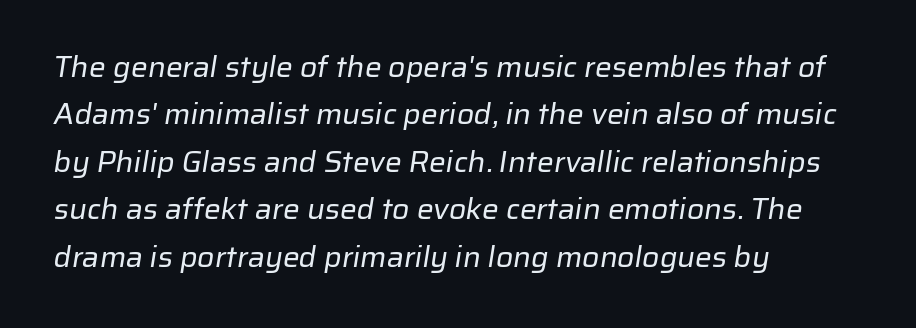
Q: Is the text bold? A: No.
Q: Is the typeface a serif or a sans-serif typeface? A: Sans-serif.
Q: Is the text underlined? A: No.
Q: How is the paragraph aligned? A: Left-aligned.
Q: Is the spacing between letters normal or unusually wide? A: Normal.
Q: Is the spacing between lines tight, normal or loose? A: Normal.
Q: Width (condensed, normal, or wide)? A: Normal.
Q: Stroke contrast? A: Low.
Q: x-height? A: Medium.
Q: Monospaced? A: No.
